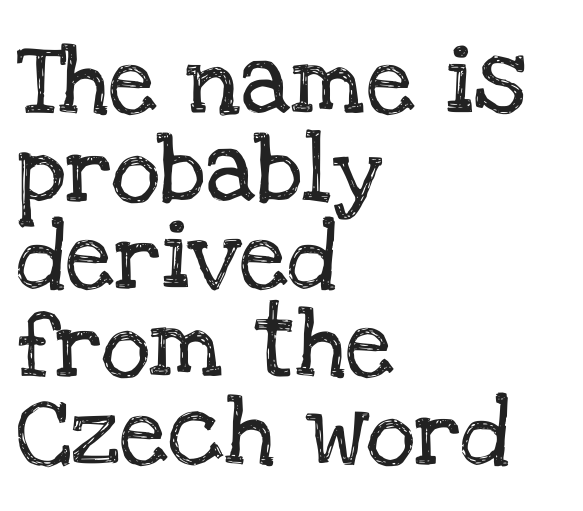
The image shows 69 px serif type, upright; set left-aligned, normal line spacing (1.27x), normal letter spacing, not underlined; low stroke contrast and a large x-height.
